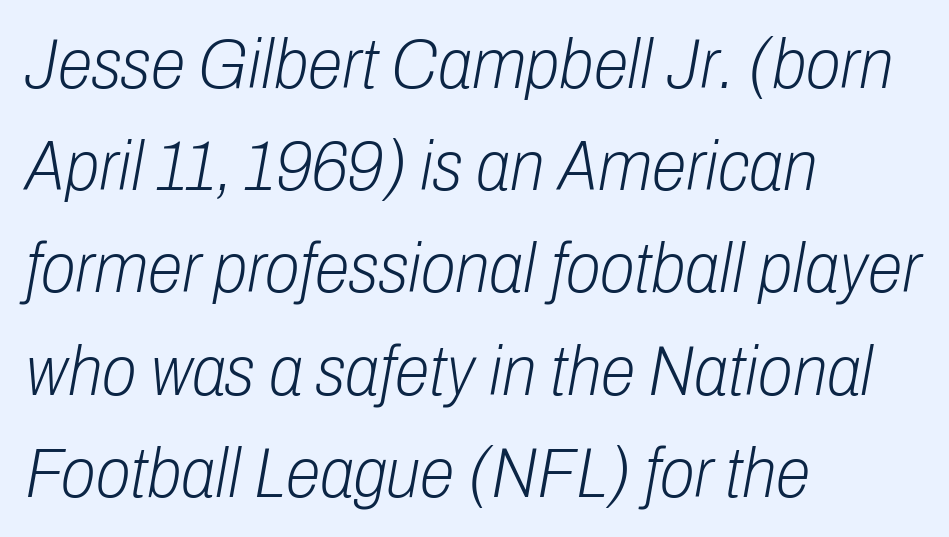
The gap between lines stays unmarked. The passage shown is typed in a proportional face where columns would drift. Visually the block forms a straight wall on the left and a jagged coastline on the right. A light-to-regular cut is what we see here. Students, observe: this is what conventionally led text looks like.
